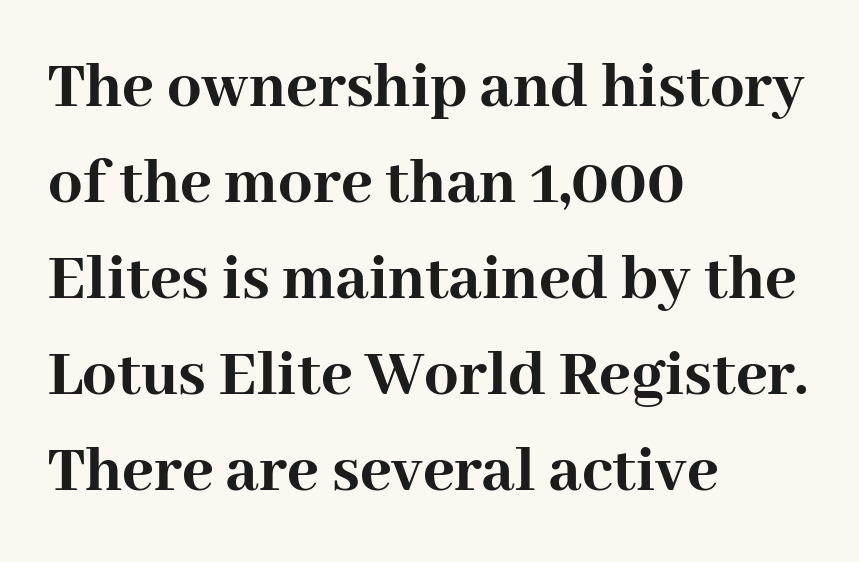
The image shows 68 px semibold serif type, upright; set left-aligned, normal line spacing (1.41x), normal letter spacing, not underlined; high stroke contrast and a medium x-height.
